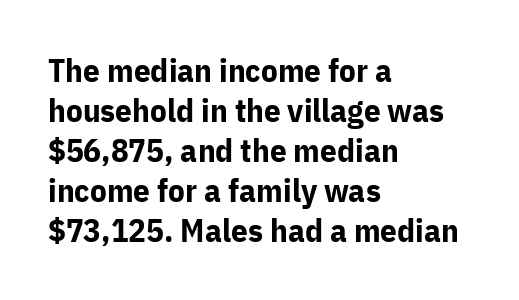
{"serif": "no", "italic": "no", "bold": "yes", "weight": "bold", "width": "normal", "stroke_contrast": "low", "x_height": "medium", "monospaced": "no", "underline": "no", "align": "left", "line_spacing_ratio": 1.21, "letter_spacing": "normal", "letter_spacing_em": 0.0, "glyph_px": 33}
